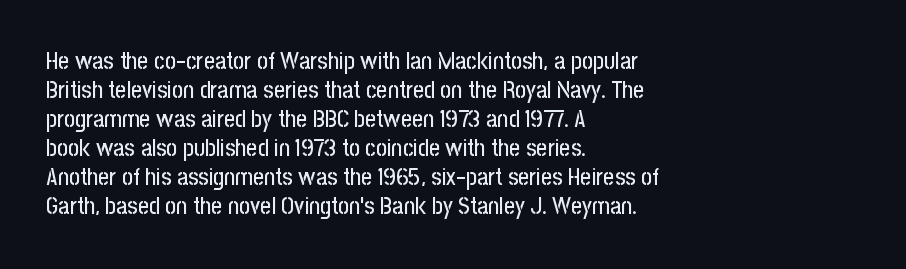
{"italic": "no", "underline": "no", "align": "left", "line_spacing_ratio": 1.21, "letter_spacing": "normal", "letter_spacing_em": 0.0, "glyph_px": 24}
